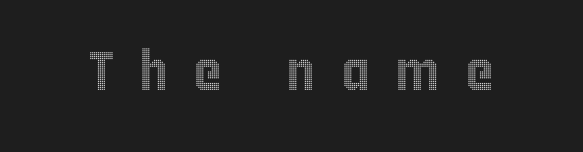
{"italic": "no", "width": "condensed", "x_height": "large", "monospaced": "no", "underline": "no", "letter_spacing": "wide", "letter_spacing_em": 0.46, "glyph_px": 55}
